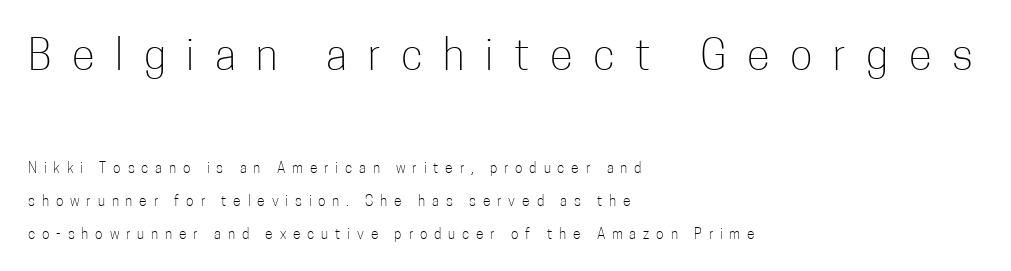
{"serif": "no", "italic": "no", "bold": "no", "weight": "light", "width": "condensed", "stroke_contrast": "low", "x_height": "medium", "monospaced": "no", "underline": "no", "align": "left", "line_spacing": "loose", "line_spacing_ratio": 2.33, "letter_spacing": "wide", "letter_spacing_em": 0.49, "larger_block": "first", "size_ratio": 3.0, "glyph_px": 42}
